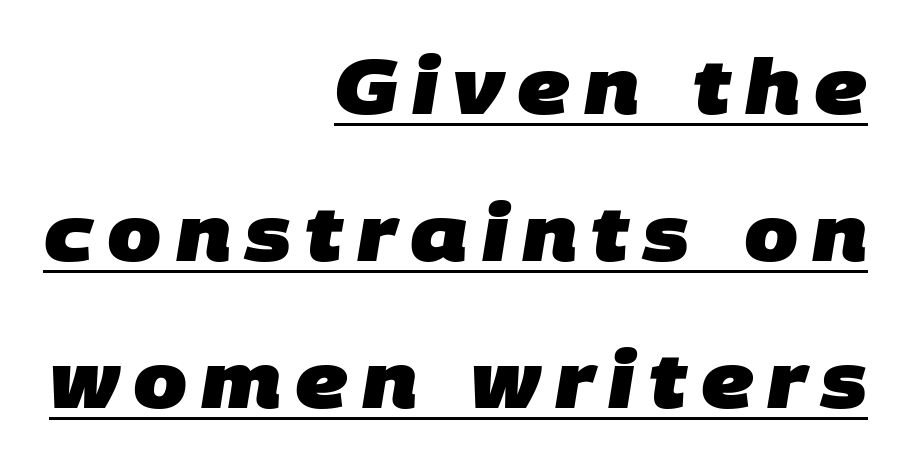
The glyphs in this specimen are sans serif. The compositor pushed each line to the right boundary. Decoration check: the copy is underlined. You could fit nearly another row in the gap between these rows. Stroke thickness is high; the sample reads as a true bold.
